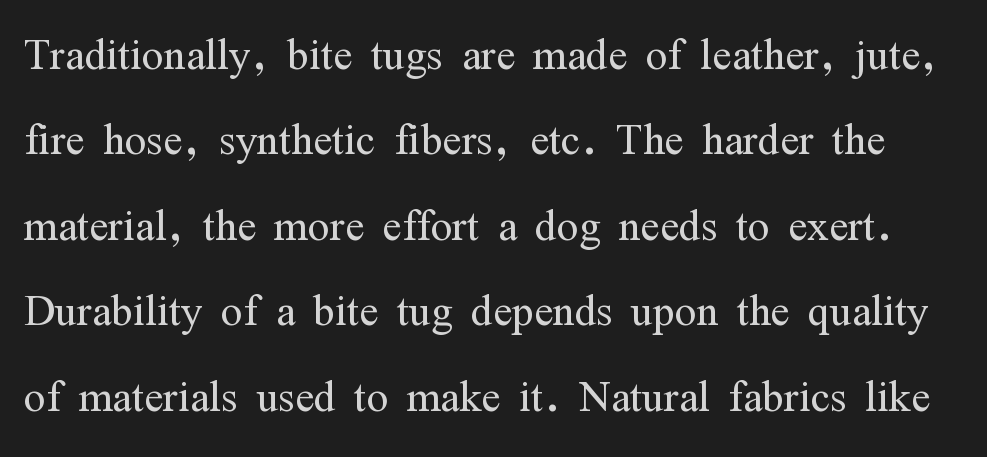
Q: Is the text bold? A: No.
Q: Is the text italic (slanted)? A: No, it is upright.
Q: Is the typeface a serif or a sans-serif typeface? A: Serif.
Q: Is the text underlined? A: No.
Q: Is the spacing between letters normal or unusually wide? A: Normal.
Q: Is the spacing between lines tight, normal or loose? A: Normal.
Q: Width (condensed, normal, or wide)? A: Condensed.
Q: Stroke contrast? A: Medium.
Q: x-height? A: Medium.
Q: Monospaced? A: No.
